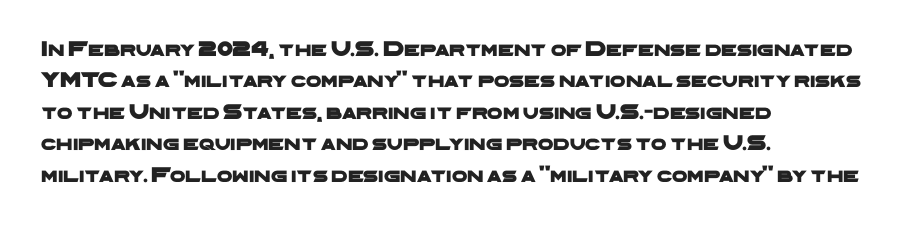
{"underline": "no", "align": "left", "line_spacing": "normal", "line_spacing_ratio": 1.43, "letter_spacing": "normal", "letter_spacing_em": 0.0, "glyph_px": 22}
